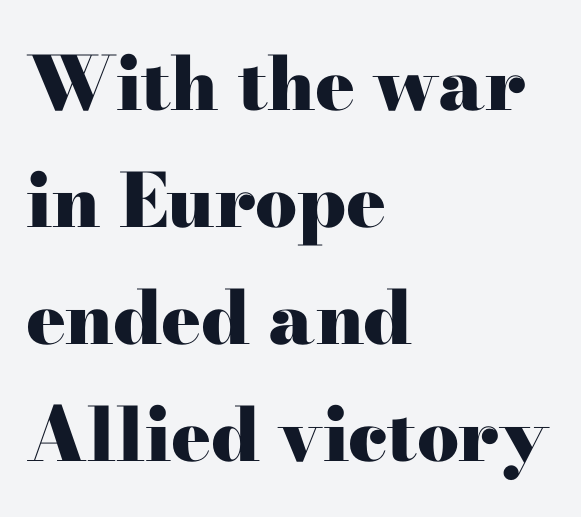
Q: Is the text bold? A: Yes.
Q: Is the text italic (slanted)? A: No, it is upright.
Q: Is the typeface a serif or a sans-serif typeface? A: Serif.
Q: Is the text underlined? A: No.
Q: How is the paragraph aligned? A: Left-aligned.
Q: Is the spacing between letters normal or unusually wide? A: Normal.
Q: Is the spacing between lines tight, normal or loose? A: Normal.
Q: Width (condensed, normal, or wide)? A: Wide.
Q: Stroke contrast? A: High.
Q: x-height? A: Small.
Q: Monospaced? A: No.
